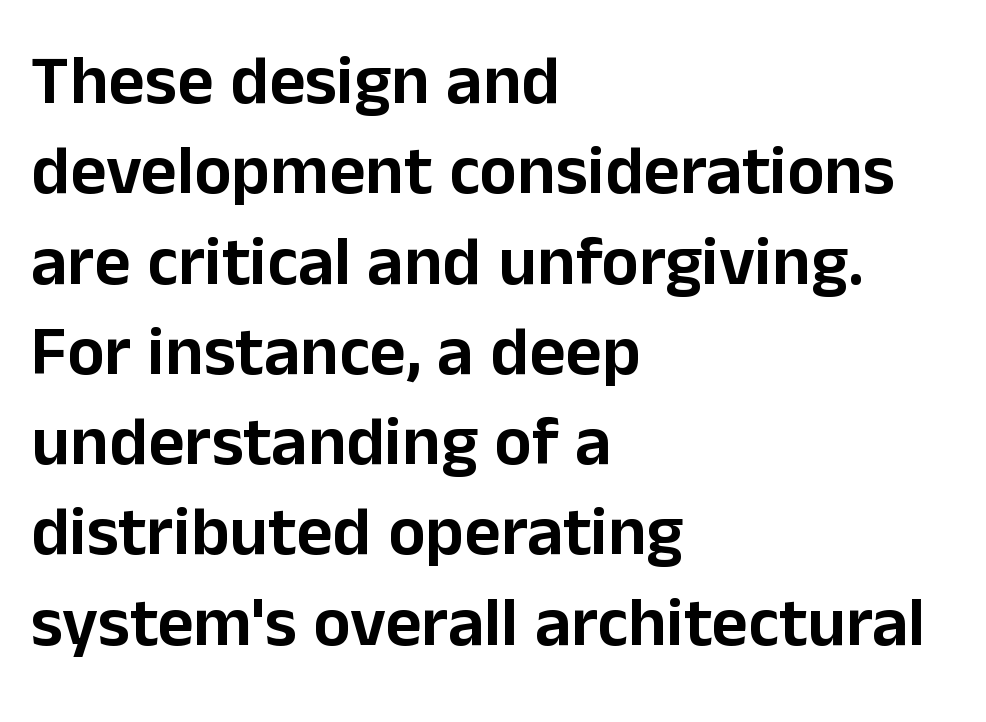
The image shows 70 px sans-serif type, upright; set left-aligned, normal line spacing (1.29x), normal letter spacing, not underlined; low stroke contrast and a medium x-height.
